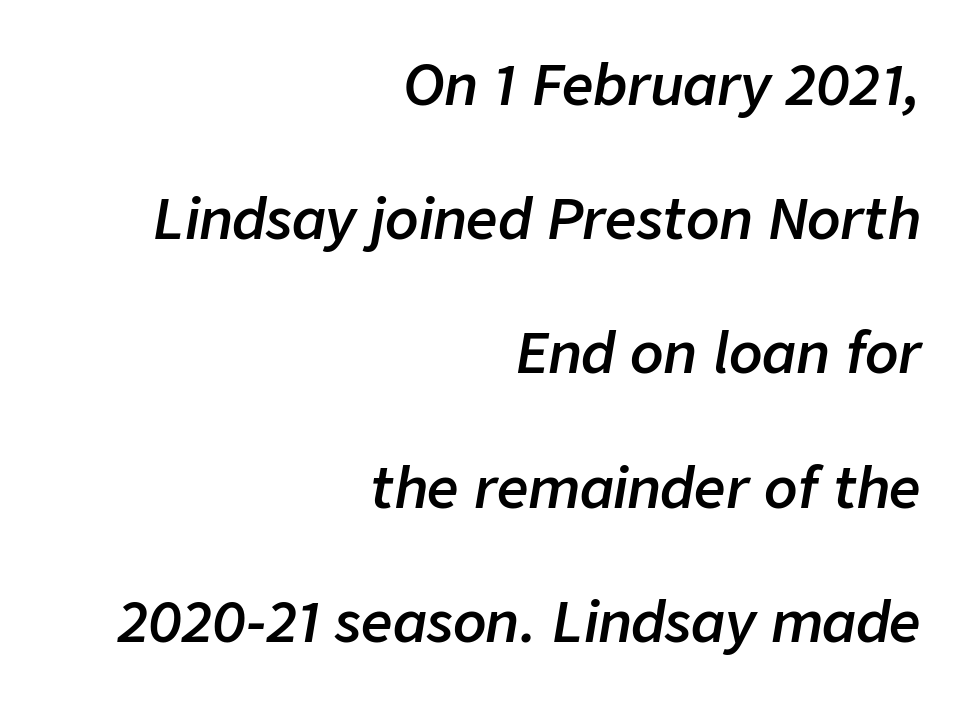
Is this a fixed-width face? No — the glyphs have proportional, varying widths. Emphasis by weight is partial: semibold. The passage shown is not underscored anywhere. Would a proofreader flag this as italicized? Yes.
